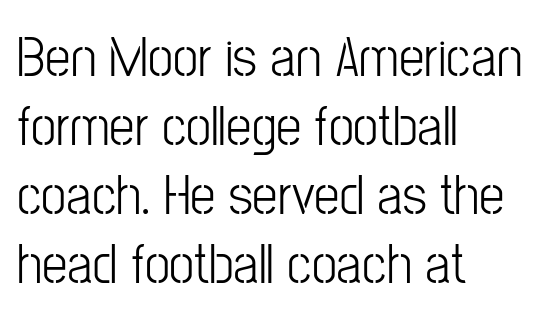
The image shows 57 px condensed sans-serif type, upright; set left-aligned, line spacing 1.21x, normal letter spacing, not underlined; low stroke contrast and a medium x-height.
